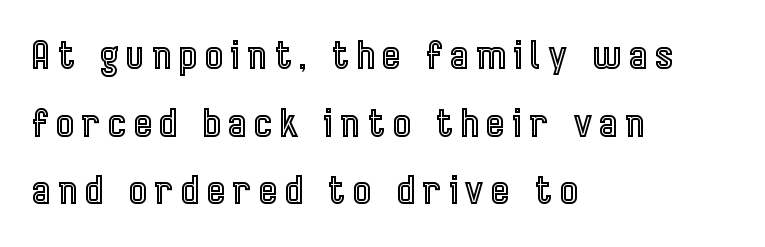
Q: Is the text italic (slanted)? A: No, it is upright.
Q: Is the text underlined? A: No.
Q: How is the paragraph aligned? A: Left-aligned.
Q: Is the spacing between letters normal or unusually wide? A: Unusually wide.
Q: Width (condensed, normal, or wide)? A: Condensed.
Q: x-height? A: Medium.
Q: Monospaced? A: No.
